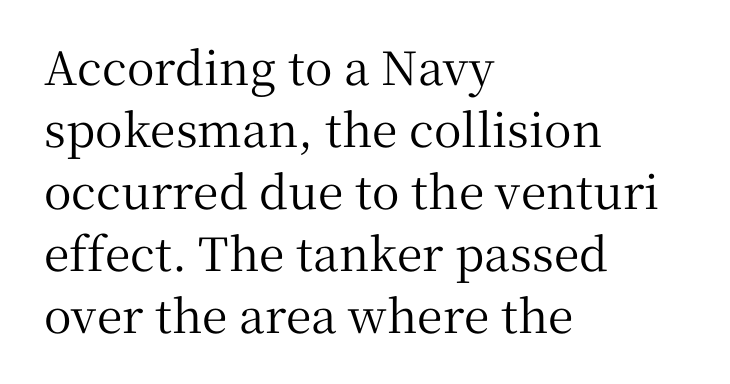
The image shows 46 px serif type, upright; set left-aligned, normal line spacing (1.35x), normal letter spacing, not underlined; medium stroke contrast and a medium x-height.
